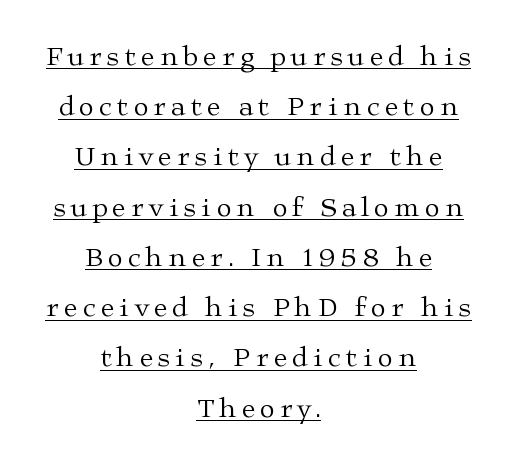
{"italic": "no", "bold": "no", "underline": "yes", "align": "center", "line_spacing_ratio": 1.86, "letter_spacing": "wide", "letter_spacing_em": 0.2, "glyph_px": 27}
